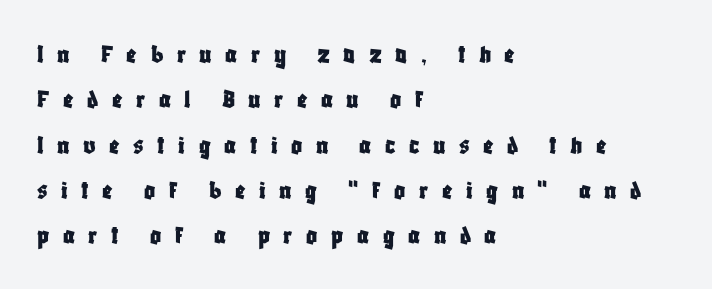
The image shows 27 px text type, upright; set left-aligned, normal line spacing (1.68x), unusually wide letter spacing (+0.5 em), not underlined.
